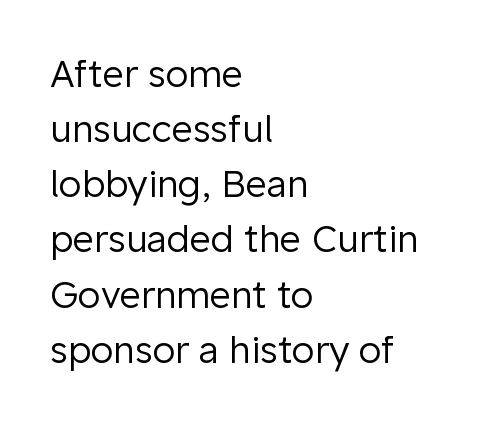
Counters stay open thanks to moderate or lighter strokes. Observe the absence of serifs on each vertical stroke in this sample. Rendered with straight, roman letterforms. The compositor pushed each line to the left boundary.
